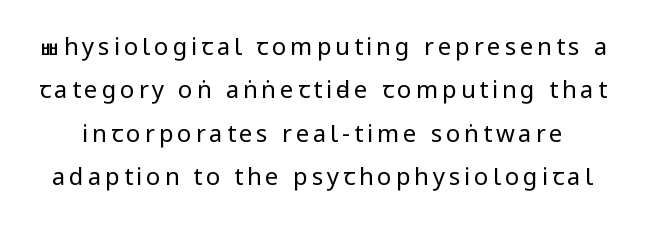
Q: Is the text bold? A: No.
Q: Is the text italic (slanted)? A: No, it is upright.
Q: Is the text underlined? A: No.
